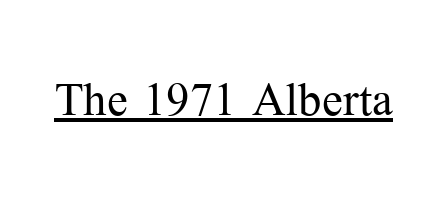
The image shows 62 px light serif type, upright; set normal letter spacing, underlined; medium stroke contrast and a medium x-height.
